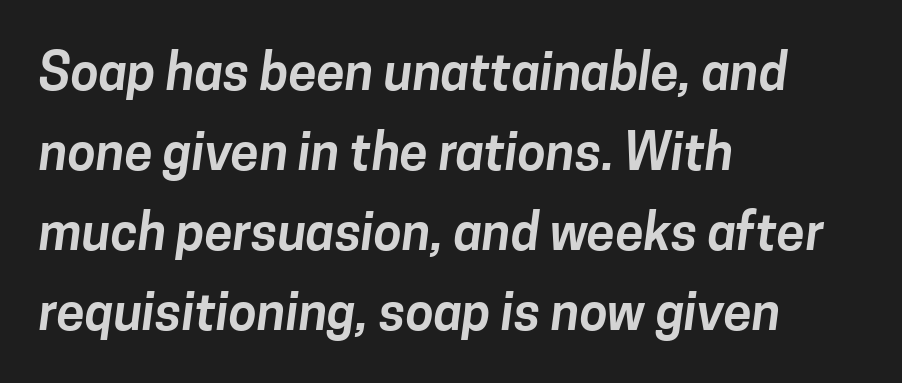
The image shows 51 px sans-serif type; set left-aligned, normal line spacing (1.57x), normal letter spacing, not underlined; low stroke contrast and a medium x-height.
